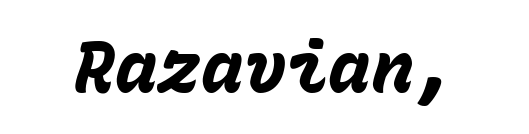
{"italic": "yes", "lean": "right", "slant_degrees": 15, "bold": "yes", "weight": "heavy", "width": "normal", "stroke_contrast": "low", "x_height": "medium", "monospaced": "yes", "underline": "no", "letter_spacing": "normal", "letter_spacing_em": 0.0, "glyph_px": 71}
